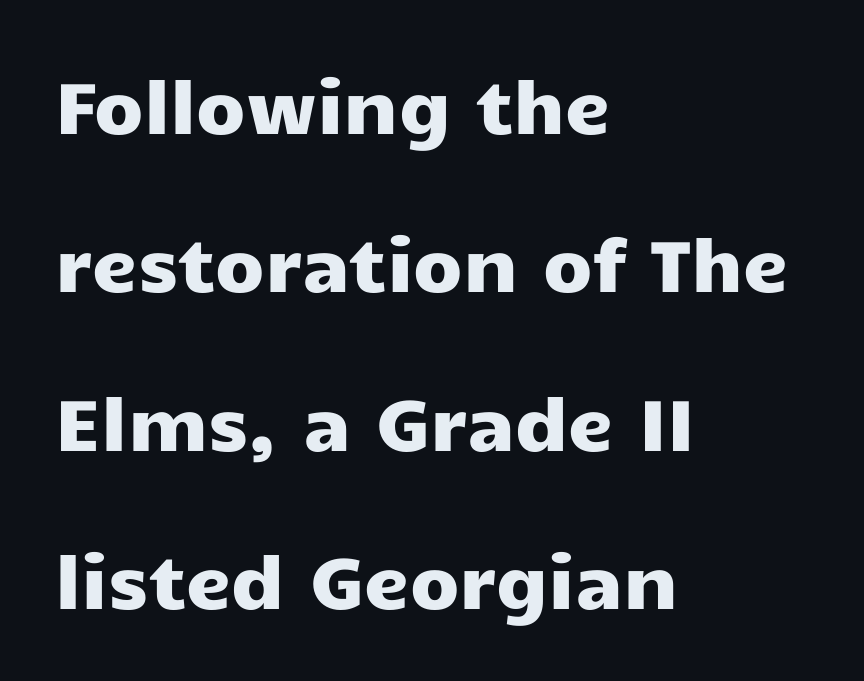
Beneath every word, the page is bare. The space between consecutive lines is lavish. Italic? Not at all — the glyphs are vertical. The lines are quadded left. Do the characters align in a grid? No, the font is proportional. These lines are composed in type without serifs.
